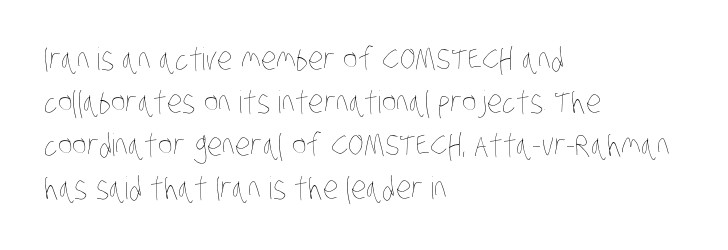
The rows are spaced the way most documents space them. Line starts are locked; line ends wander. Any mark beneath the type? The region is blank. The font sits on the lighter half of the weight spectrum, regular included.
